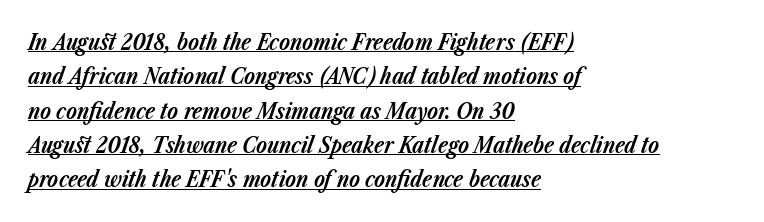
Descenders here cross a horizontal rule under the line. The text carries the slant typical of an italic or oblique font. Every row of glyphs begins at an identical x-position on the left. The glyphs have the mass of a bold cut.
